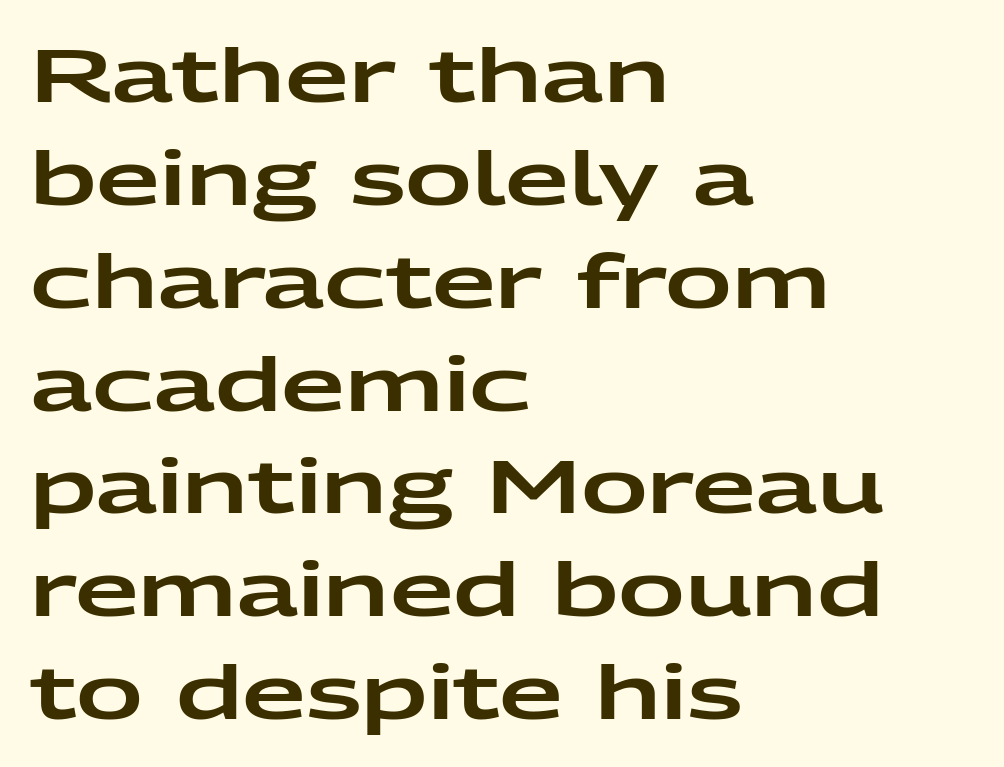
{"serif": "no", "italic": "no", "width": "wide", "stroke_contrast": "low", "x_height": "medium", "monospaced": "no", "underline": "no", "align": "left", "line_spacing": "normal", "line_spacing_ratio": 1.39, "letter_spacing": "normal", "letter_spacing_em": 0.0, "glyph_px": 74}
